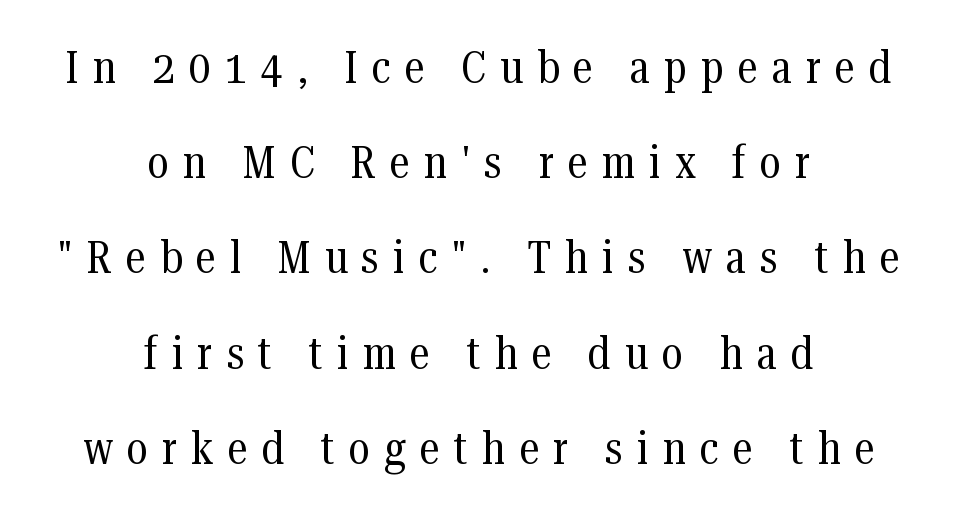
{"serif": "yes", "italic": "no", "bold": "no", "weight": "regular", "width": "condensed", "stroke_contrast": "medium", "x_height": "medium", "monospaced": "no", "underline": "no", "align": "center", "line_spacing": "loose", "line_spacing_ratio": 2.07, "letter_spacing": "wide", "letter_spacing_em": 0.31, "glyph_px": 46}
